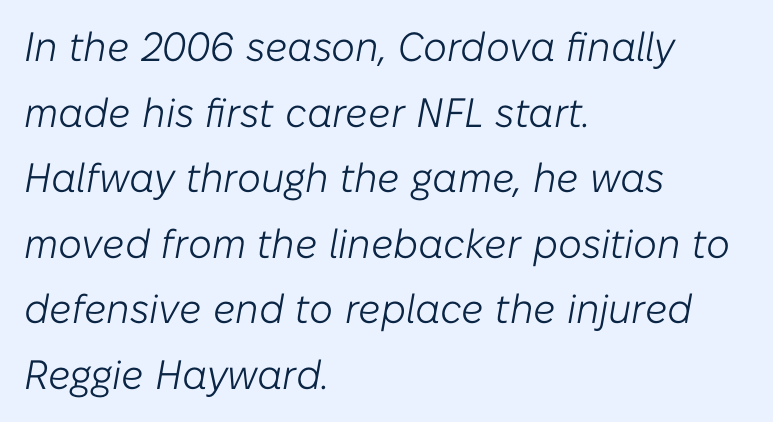
Q: Is the text bold? A: No.
Q: Is the text italic (slanted)? A: Yes, it leans right by about 10 degrees.
Q: Is the text underlined? A: No.
Q: How is the paragraph aligned? A: Left-aligned.
Q: Is the spacing between letters normal or unusually wide? A: Normal.
Q: Is the spacing between lines tight, normal or loose? A: Normal.
Q: Width (condensed, normal, or wide)? A: Normal.
Q: Stroke contrast? A: Low.
Q: x-height? A: Medium.
Q: Monospaced? A: No.
